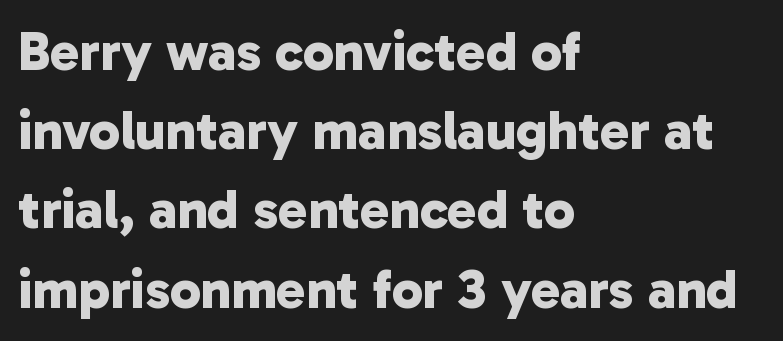
Q: Is the text bold? A: Yes.
Q: Is the typeface a serif or a sans-serif typeface? A: Sans-serif.
Q: Is the text underlined? A: No.
Q: How is the paragraph aligned? A: Left-aligned.
Q: Is the spacing between letters normal or unusually wide? A: Normal.
Q: Is the spacing between lines tight, normal or loose? A: Normal.
Q: Width (condensed, normal, or wide)? A: Normal.
Q: Stroke contrast? A: Low.
Q: x-height? A: Medium.
Q: Monospaced? A: No.
